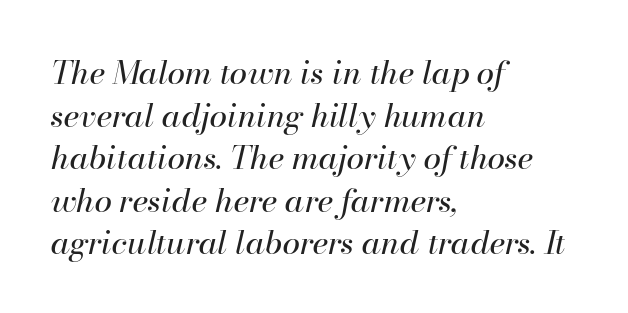
{"italic": "yes", "lean": "right", "slant_degrees": 13, "bold": "no", "weight": "regular", "width": "normal", "stroke_contrast": "high", "x_height": "small", "monospaced": "no", "underline": "no", "align": "left", "line_spacing": "normal", "line_spacing_ratio": 1.33, "letter_spacing": "normal", "letter_spacing_em": 0.0, "glyph_px": 32}
